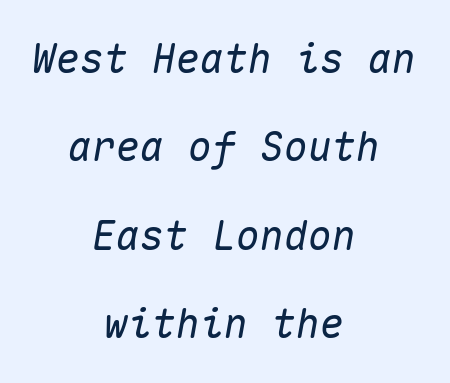
Centered paragraph, ragged on both sides. The passage shown has conventional tracking throughout. One glance says open: line gaps are wider than usual. It's the slanting kind of type. Quick note: underline off.
